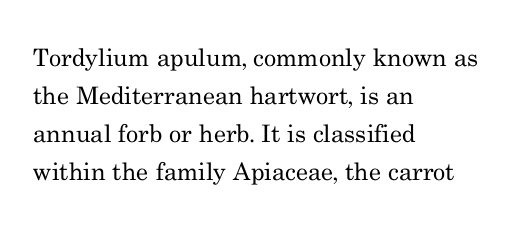
Q: Is the text bold? A: No.
Q: Is the text italic (slanted)? A: No, it is upright.
Q: Is the text underlined? A: No.
Q: How is the paragraph aligned? A: Left-aligned.
Q: Is the spacing between letters normal or unusually wide? A: Normal.
Q: Is the spacing between lines tight, normal or loose? A: Normal.
